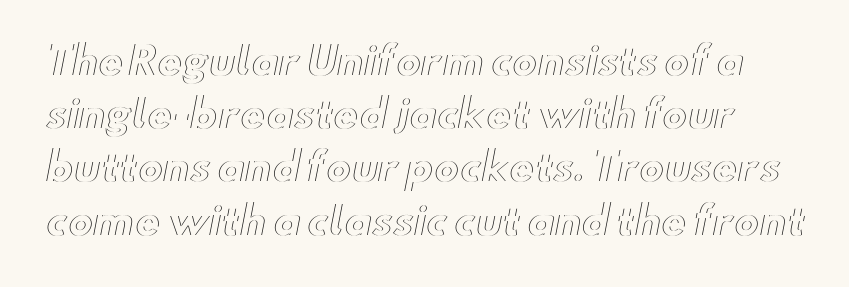
Letter spacing: default. Note the varied advance widths — an 'i' is clearly narrower than an 'm'. Lines of text with bare space underneath. Does the leading feel generous? No, just average.
